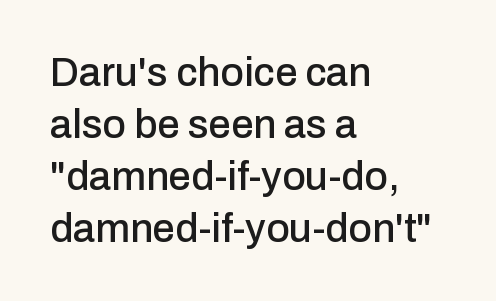
{"serif": "no", "italic": "no", "width": "normal", "stroke_contrast": "low", "x_height": "medium", "monospaced": "no", "underline": "no", "align": "left", "line_spacing": "normal", "line_spacing_ratio": 1.3, "letter_spacing": "normal", "letter_spacing_em": 0.0, "glyph_px": 40}
